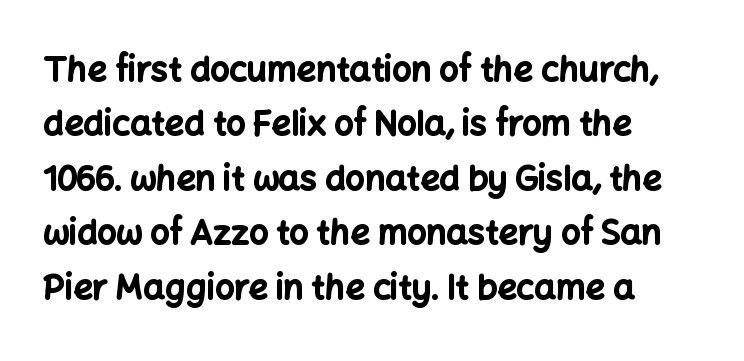
Q: Is the text bold? A: Yes.
Q: Is the text italic (slanted)? A: No, it is upright.
Q: Is the typeface a serif or a sans-serif typeface? A: Sans-serif.
Q: Is the text underlined? A: No.
Q: How is the paragraph aligned? A: Left-aligned.
Q: Is the spacing between letters normal or unusually wide? A: Normal.
Q: Is the spacing between lines tight, normal or loose? A: Normal.
Q: Width (condensed, normal, or wide)? A: Normal.
Q: Stroke contrast? A: Low.
Q: x-height? A: Medium.
Q: Monospaced? A: No.
